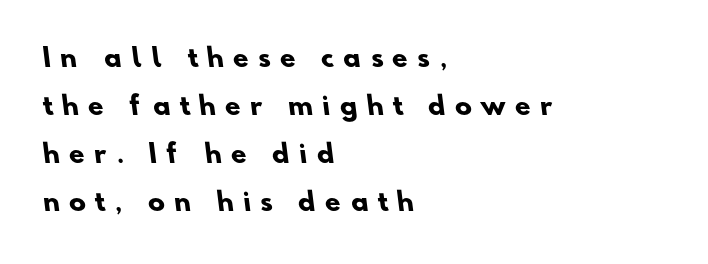
Which margin do the lines hug? The left one — the right edge is uneven. The letters are bold, with thick, heavy strokes. The leading is generous, giving the passage an open texture. Does extra space separate the letters? Yes, quite a lot of it. Decoration check: the copy has no underline.
